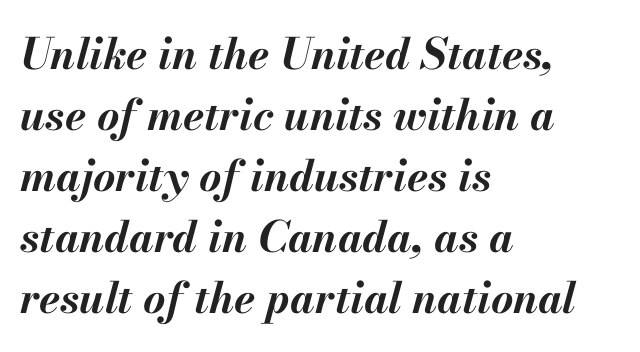
These words are printed bold, with thick strokes throughout. Summary of vertical rhythm: regular, with standard interline spacing. Check the space under the baseline: it is left empty. You could not count columns in this text — the font is proportionally spaced.
